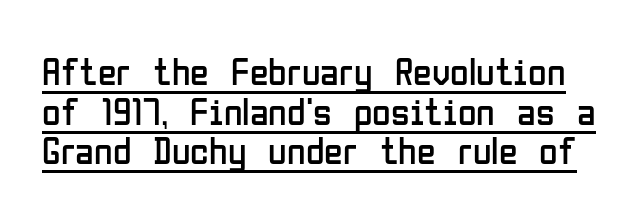
{"serif": "no", "italic": "no", "bold": "no", "weight": "regular", "width": "condensed", "stroke_contrast": "low", "x_height": "medium", "monospaced": "no", "underline": "yes", "line_spacing": "tight", "line_spacing_ratio": 1.04, "letter_spacing": "normal", "letter_spacing_em": 0.0, "glyph_px": 38}
